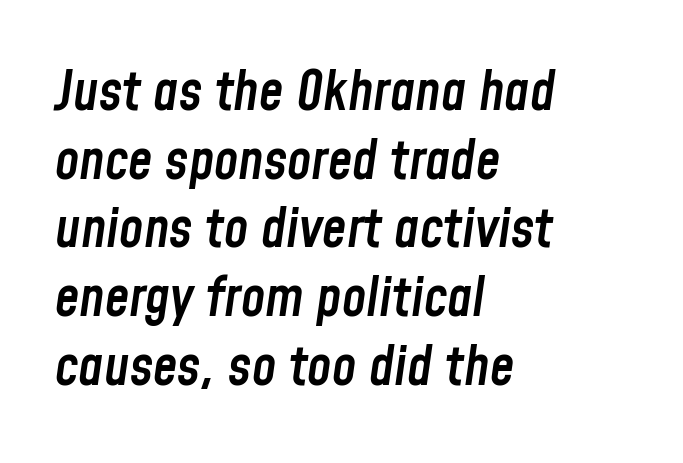
The image shows 55 px semibold, condensed type, italic (leaning right); set left-aligned, normal line spacing (1.25x), normal letter spacing, not underlined; low stroke contrast and a medium x-height.
